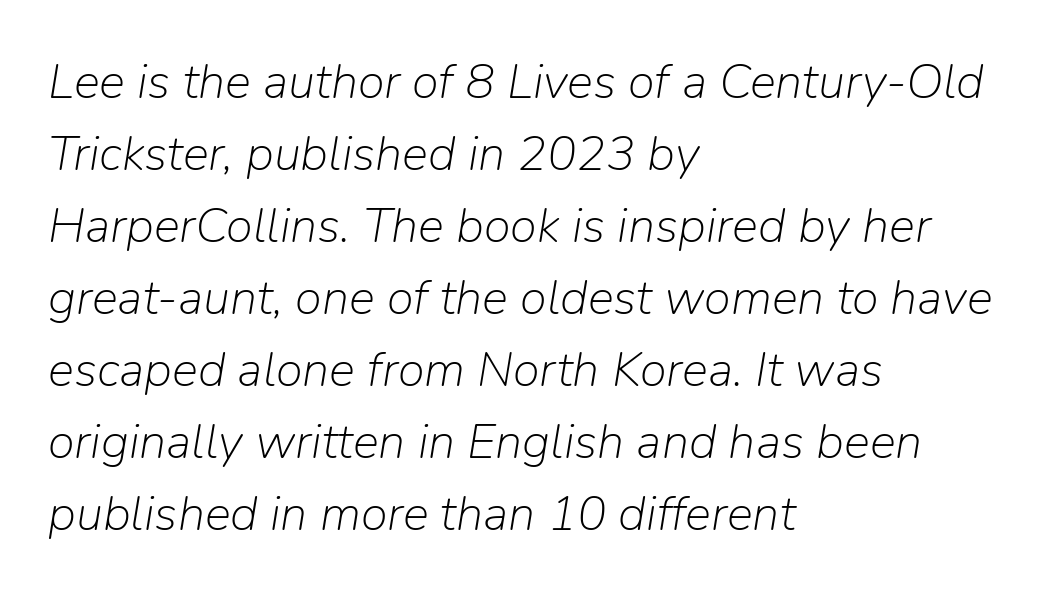
{"italic": "yes", "lean": "right", "slant_degrees": 9, "bold": "no", "weight": "light", "width": "normal", "stroke_contrast": "low", "x_height": "medium", "monospaced": "no", "underline": "no", "align": "left", "line_spacing": "normal", "line_spacing_ratio": 1.47, "letter_spacing": "normal", "letter_spacing_em": 0.0, "glyph_px": 49}
